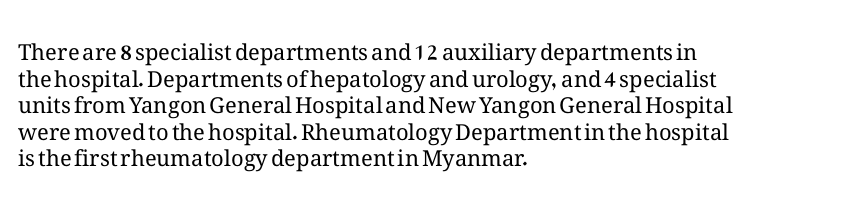
The face used here is rendered with its standard letterfit. The rag falls on the right side of this text block. The typeface has the unassuming heft of standard copy or less. Italic: no, the glyphs are upright roman.
